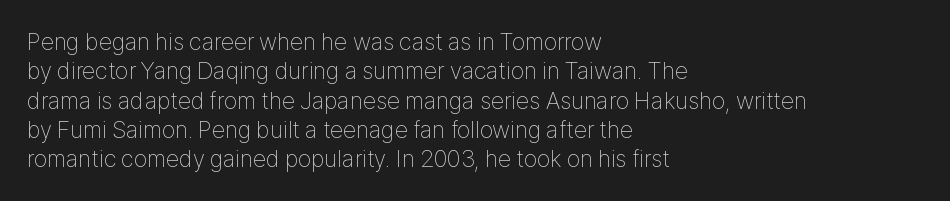
Q: Is the text bold? A: No.
Q: Is the text italic (slanted)? A: No, it is upright.
Q: Is the text underlined? A: No.
Q: How is the paragraph aligned? A: Left-aligned.
Q: Is the spacing between letters normal or unusually wide? A: Normal.
